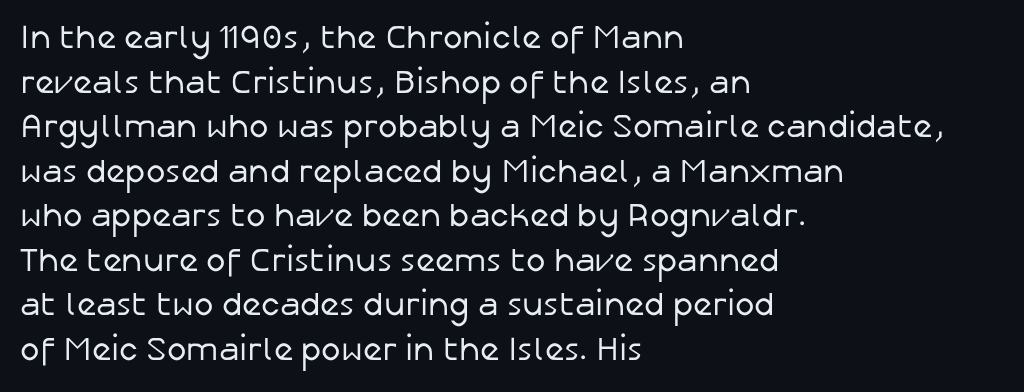
Q: Is the text bold? A: No.
Q: Is the text italic (slanted)? A: No, it is upright.
Q: Is the typeface a serif or a sans-serif typeface? A: Sans-serif.
Q: Is the text underlined? A: No.
Q: How is the paragraph aligned? A: Left-aligned.
Q: Is the spacing between letters normal or unusually wide? A: Normal.
Q: Is the spacing between lines tight, normal or loose? A: Normal.
Q: Width (condensed, normal, or wide)? A: Normal.
Q: Stroke contrast? A: Low.
Q: x-height? A: Medium.
Q: Monospaced? A: No.
